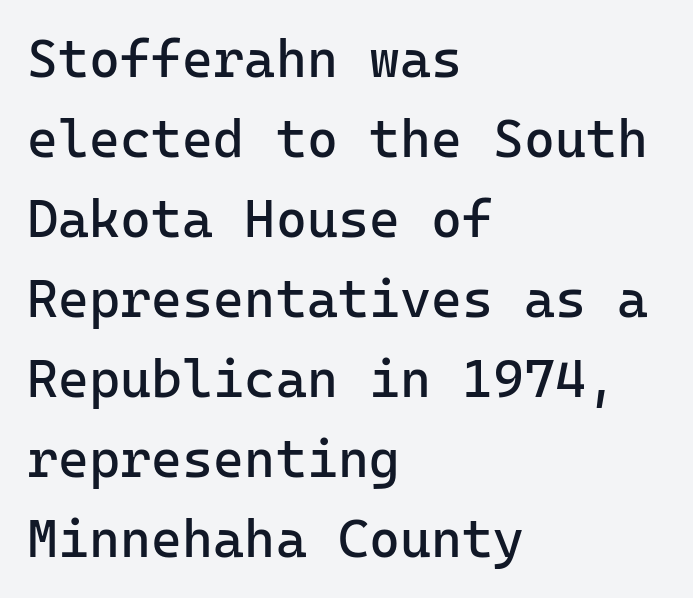
{"serif": "no", "italic": "no", "bold": "no", "weight": "regular", "width": "normal", "stroke_contrast": "low", "x_height": "medium", "underline": "no", "align": "left", "line_spacing": "normal", "line_spacing_ratio": 1.51, "letter_spacing": "normal", "letter_spacing_em": 0.0, "glyph_px": 53}
